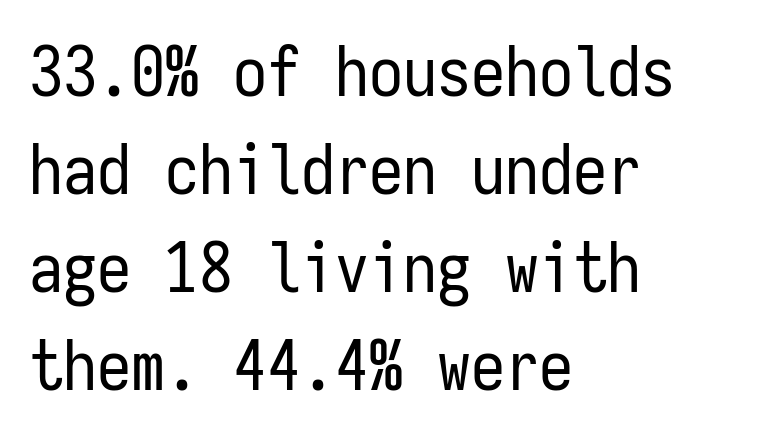
{"serif": "no", "italic": "no", "bold": "no", "weight": "regular", "width": "condensed", "stroke_contrast": "low", "x_height": "medium", "monospaced": "yes", "underline": "no", "align": "left", "line_spacing": "normal", "line_spacing_ratio": 1.44, "letter_spacing": "normal", "letter_spacing_em": 0.0, "glyph_px": 68}
